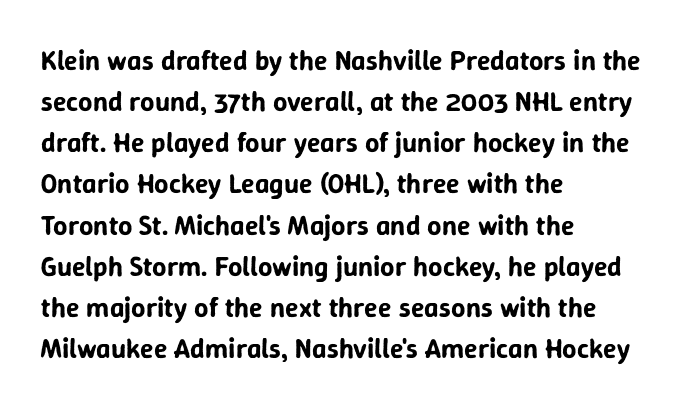
Q: Is the text italic (slanted)? A: No, it is upright.
Q: Is the typeface a serif or a sans-serif typeface? A: Sans-serif.
Q: Is the text underlined? A: No.
Q: How is the paragraph aligned? A: Left-aligned.
Q: Is the spacing between letters normal or unusually wide? A: Normal.
Q: Is the spacing between lines tight, normal or loose? A: Normal.
Q: Width (condensed, normal, or wide)? A: Normal.
Q: Stroke contrast? A: Low.
Q: x-height? A: Medium.
Q: Monospaced? A: No.
